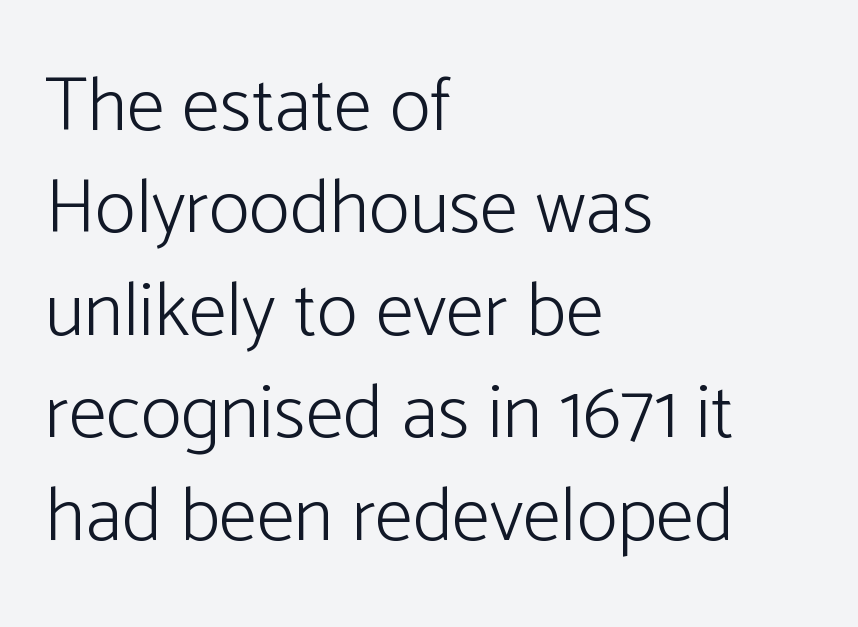
In terms of letterspacing, this is plain default setting. The passage shown is not underscored anywhere. Leading: standard. Typographically, this falls in the sans-serif category. Where is the straight margin? On the left. Compared with a typical body face, this is equally light or lighter still.
